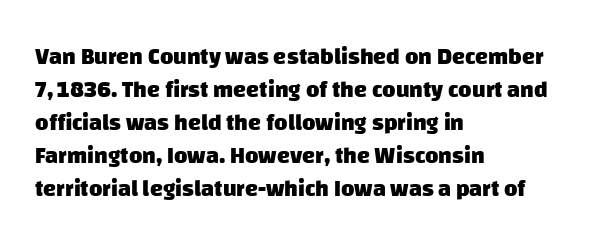
Check the space under the baseline: it is left empty. These lines carry a lot of weight — the face is fully bold. Compared with a centered layout, this one pins lines to the left instead. The horizontal fit of the characters is conventional and even. Interline gaps are of average width in this sample.
